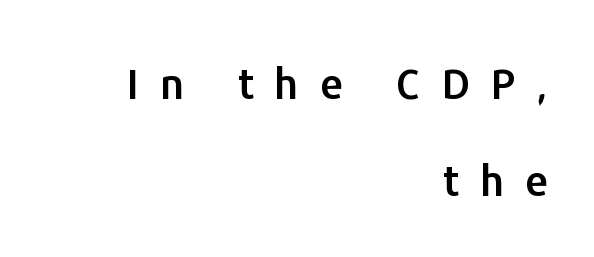
The image shows 42 px sans-serif type, upright; set right-aligned, loose line spacing (2.32x), unusually wide letter spacing (+0.5 em), not underlined; low stroke contrast and a medium x-height.
